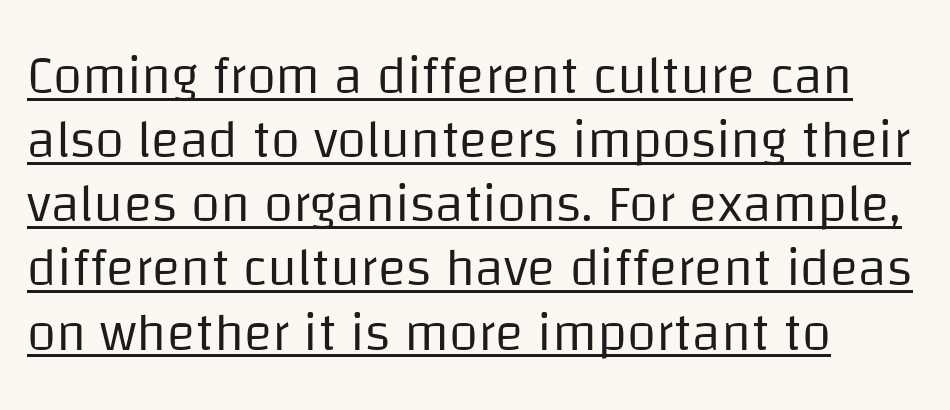
This rendering features underlined lettering. The designer went with a sans here, leaving each stem footless. This sample is left-justified, so line endings fall wherever the words run out. Does extra space separate the letters? No, they use regular spacing.
